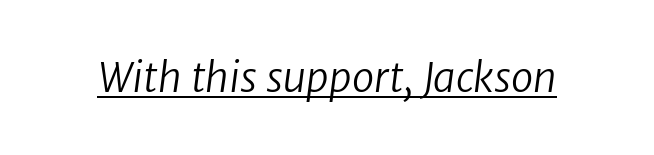
The image shows 40 px regular-weight sans-serif type; set normal letter spacing, underlined; low stroke contrast and a medium x-height.
